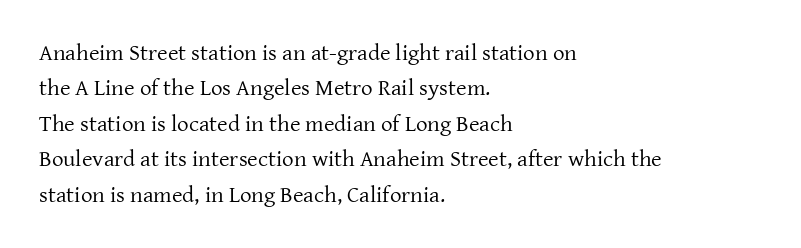
The face looks like a standard text weight, possibly lighter. Vertical strokes here are truly vertical. These lines keep a tight, regular rhythm from letter to letter. Leading matches the norm, producing a regular column. Left-aligned paragraph, ragged on the right. The space directly below the letters is spotless.
